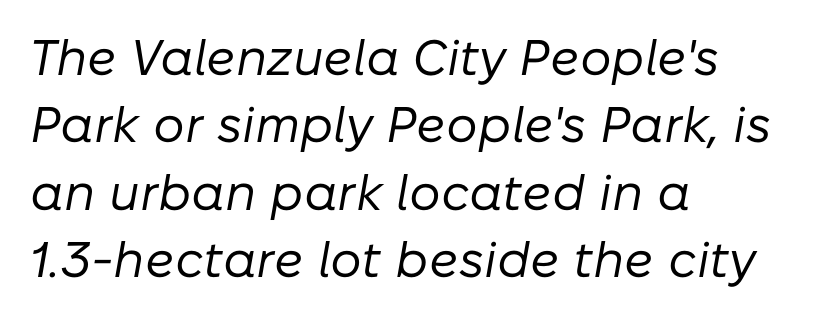
Q: Is the text bold? A: No.
Q: Is the text italic (slanted)? A: Yes, it leans right by about 10 degrees.
Q: Is the text underlined? A: No.
Q: How is the paragraph aligned? A: Left-aligned.
Q: Is the spacing between letters normal or unusually wide? A: Normal.
Q: Is the spacing between lines tight, normal or loose? A: Normal.
Q: Width (condensed, normal, or wide)? A: Normal.
Q: Stroke contrast? A: Low.
Q: x-height? A: Medium.
Q: Monospaced? A: No.
